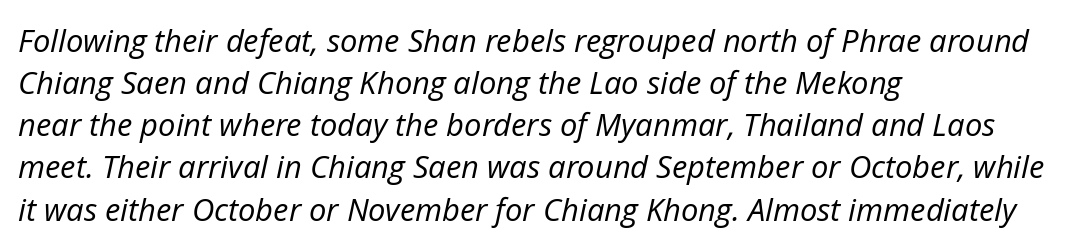
Descender tails drop into unmarked territory. Typeset ragged right — the left edge is the straight one. Interline gaps are of average width in this sample. The passage shown is not bold in any degree. Here the designer chose a conventional face with non-uniform glyph widths.
